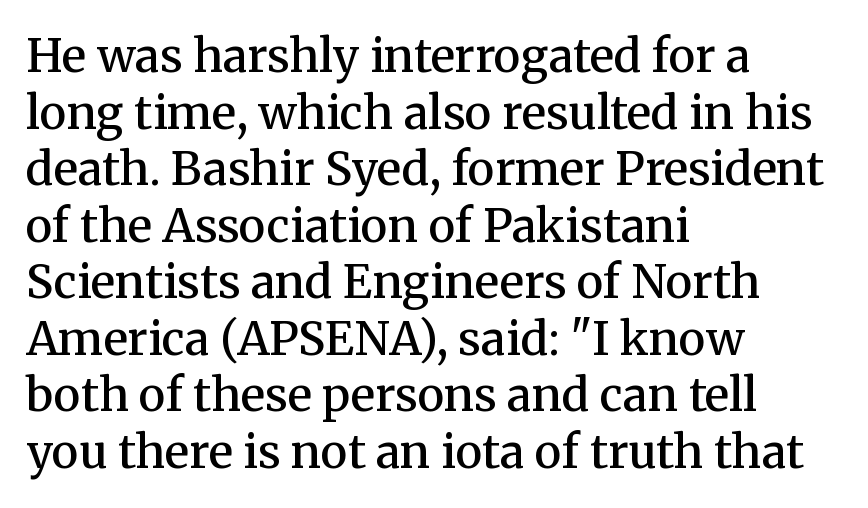
The image shows 46 px semibold serif type, upright; set left-aligned, line spacing 1.23x, normal letter spacing, not underlined; medium stroke contrast and a medium x-height.
